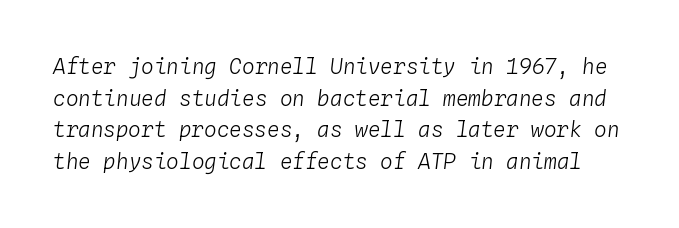
{"italic": "yes", "lean": "right", "slant_degrees": 4, "bold": "no", "underline": "no", "line_spacing": "normal", "line_spacing_ratio": 1.51, "letter_spacing": "normal", "letter_spacing_em": 0.0, "glyph_px": 21}
